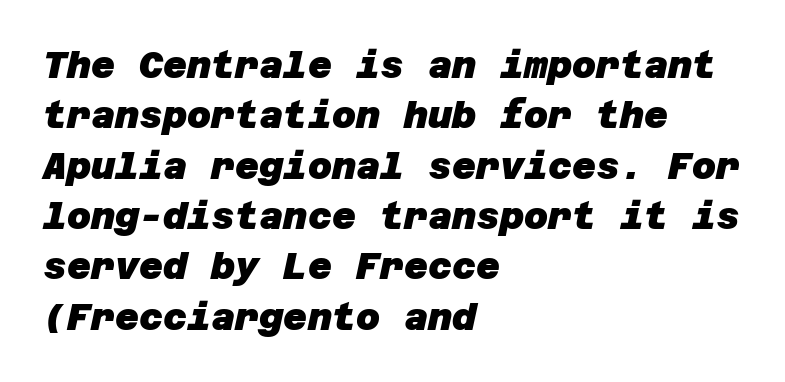
The image shows 37 px heavy sans-serif type; set left-aligned, normal line spacing (1.36x), normal letter spacing, not underlined; low stroke contrast and a large x-height.
